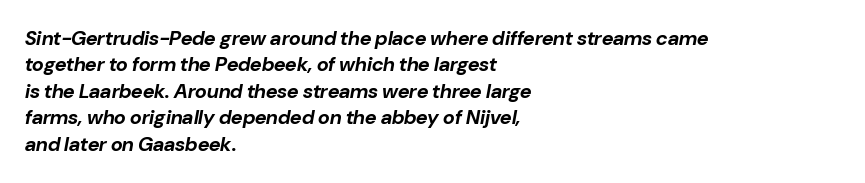
The image shows 20 px bold type, italic (leaning right); set left-aligned, normal line spacing (1.32x), normal letter spacing, not underlined.
